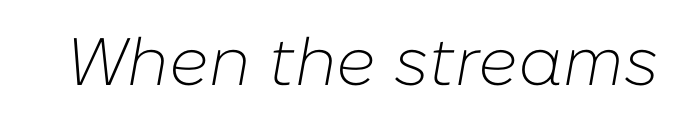
Q: Is the text bold? A: No.
Q: Is the text italic (slanted)? A: Yes, it leans right by about 10 degrees.
Q: Is the text underlined? A: No.
Q: Is the spacing between letters normal or unusually wide? A: Normal.
Q: Width (condensed, normal, or wide)? A: Normal.
Q: Stroke contrast? A: Low.
Q: x-height? A: Medium.
Q: Monospaced? A: No.
